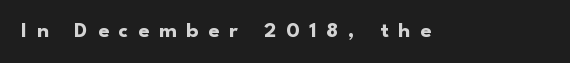
Q: Is the text bold? A: Yes.
Q: Is the text italic (slanted)? A: No, it is upright.
Q: Is the text underlined? A: No.
Q: Is the spacing between letters normal or unusually wide? A: Unusually wide.
